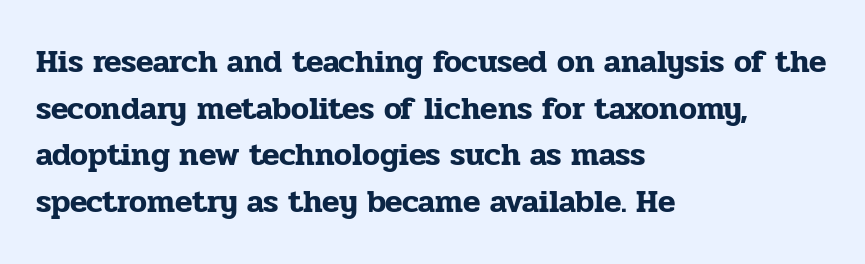
Q: Is the text italic (slanted)? A: No, it is upright.
Q: Is the typeface a serif or a sans-serif typeface? A: Serif.
Q: Is the text underlined? A: No.
Q: How is the paragraph aligned? A: Left-aligned.
Q: Is the spacing between letters normal or unusually wide? A: Normal.
Q: Is the spacing between lines tight, normal or loose? A: Normal.
Q: Width (condensed, normal, or wide)? A: Normal.
Q: Stroke contrast? A: Low.
Q: x-height? A: Medium.
Q: Monospaced? A: No.
